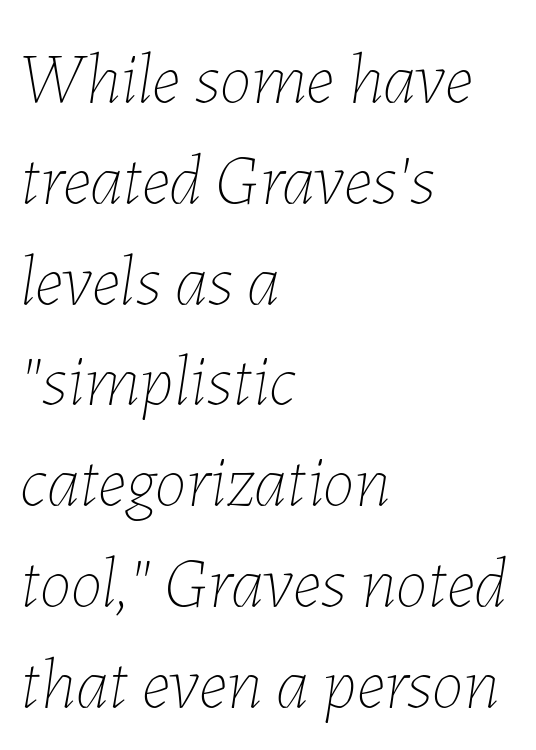
The image shows 72 px thin type, italic (leaning right); set left-aligned, normal line spacing (1.4x), normal letter spacing, not underlined; low stroke contrast and a medium x-height.
